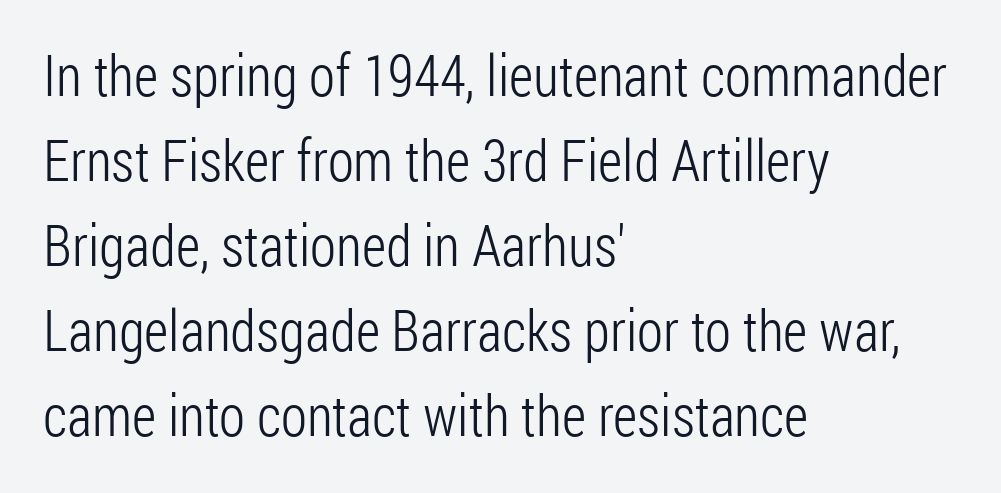
The image shows 57 px light, condensed sans-serif type, upright; set left-aligned, normal line spacing (1.49x), normal letter spacing, not underlined; low stroke contrast and a medium x-height.
